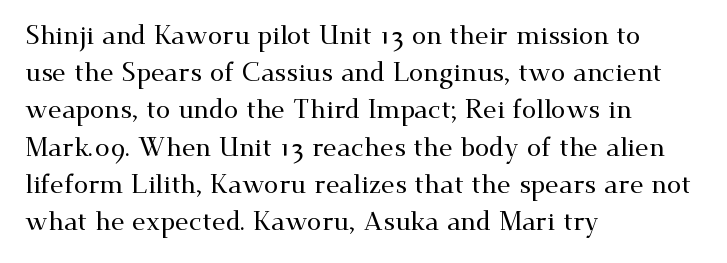
{"italic": "no", "underline": "no", "align": "left", "line_spacing": "normal", "line_spacing_ratio": 1.43, "letter_spacing": "normal", "letter_spacing_em": 0.0, "glyph_px": 26}
